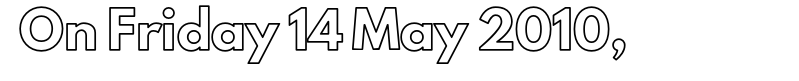
The image shows 34 px text type, upright; set normal letter spacing, not underlined; a small x-height.
